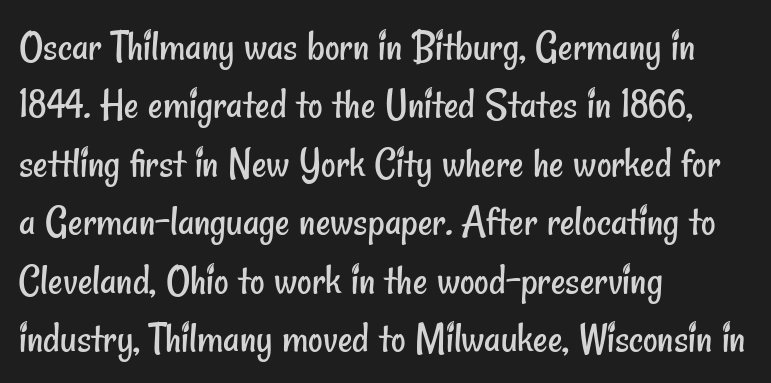
The image shows 45 px regular-weight, condensed sans-serif type; set left-aligned, normal line spacing (1.3x), normal letter spacing, not underlined; low stroke contrast and a small x-height.
